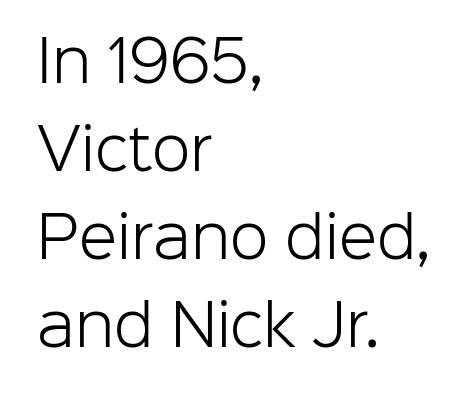
{"serif": "no", "italic": "no", "bold": "no", "weight": "light", "width": "normal", "stroke_contrast": "low", "x_height": "medium", "monospaced": "no", "underline": "no", "align": "left", "line_spacing": "normal", "line_spacing_ratio": 1.57, "letter_spacing": "normal", "letter_spacing_em": 0.0, "glyph_px": 56}
